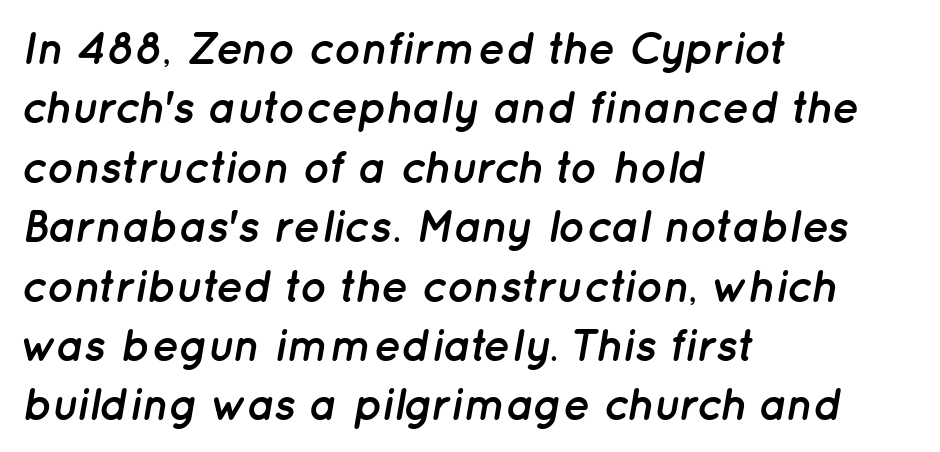
{"italic": "yes", "lean": "right", "slant_degrees": 12, "bold": "yes", "weight": "semibold", "width": "normal", "stroke_contrast": "low", "x_height": "medium", "monospaced": "no", "underline": "no", "align": "left", "line_spacing": "normal", "line_spacing_ratio": 1.32, "letter_spacing": "normal", "letter_spacing_em": 0.0, "glyph_px": 45}
